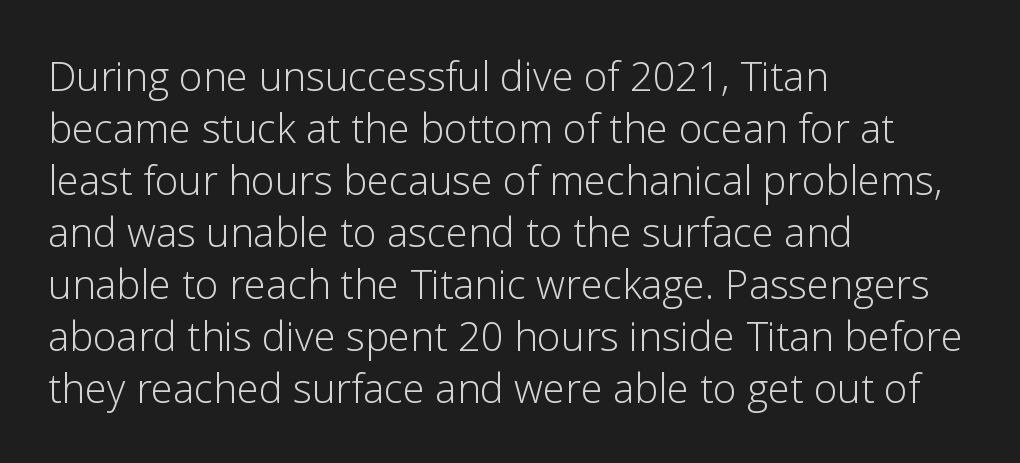
The image shows 40 px light sans-serif type, upright; set left-aligned, normal line spacing (1.3x), normal letter spacing, not underlined; low stroke contrast and a medium x-height.
